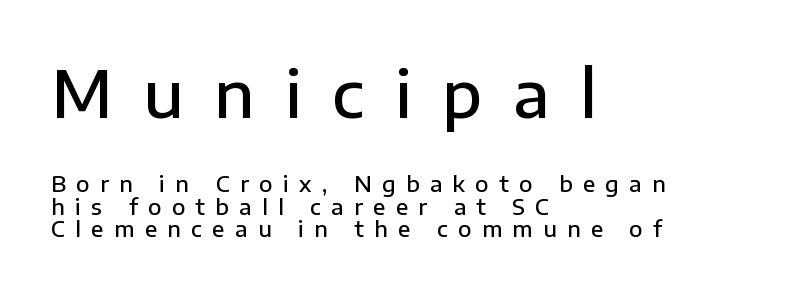
The image shows 65 px semibold sans-serif type, upright; set left-aligned, tight line spacing (1.02x), unusually wide letter spacing (+0.47 em), not underlined; the first (top) block is 2.95x larger; low stroke contrast and a medium x-height.
